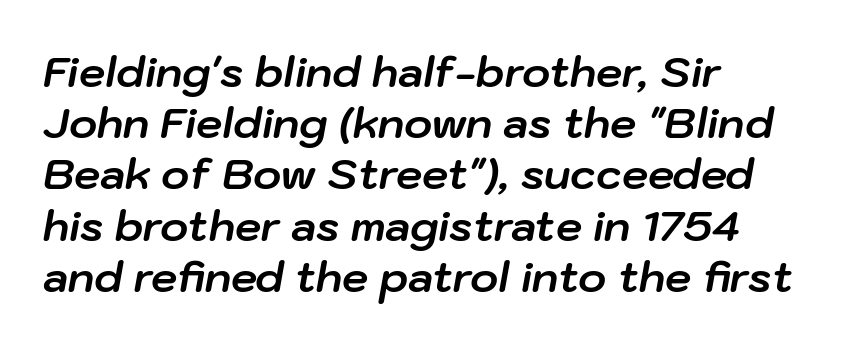
Q: Is the text bold? A: Yes.
Q: Is the text italic (slanted)? A: Yes, it leans right by about 10 degrees.
Q: Is the text underlined? A: No.
Q: How is the paragraph aligned? A: Left-aligned.
Q: Is the spacing between letters normal or unusually wide? A: Normal.
Q: Width (condensed, normal, or wide)? A: Normal.
Q: Stroke contrast? A: Low.
Q: x-height? A: Medium.
Q: Monospaced? A: No.
